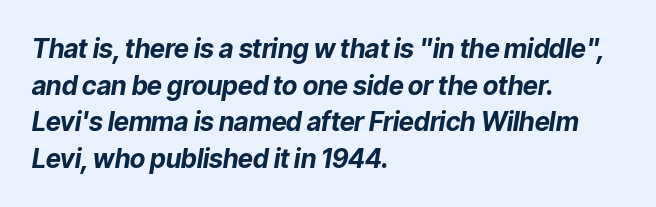
{"italic": "yes", "lean": "right", "slant_degrees": 9, "bold": "yes", "underline": "no", "align": "left", "line_spacing": "normal", "line_spacing_ratio": 1.41, "letter_spacing": "normal", "letter_spacing_em": 0.0, "glyph_px": 26}
